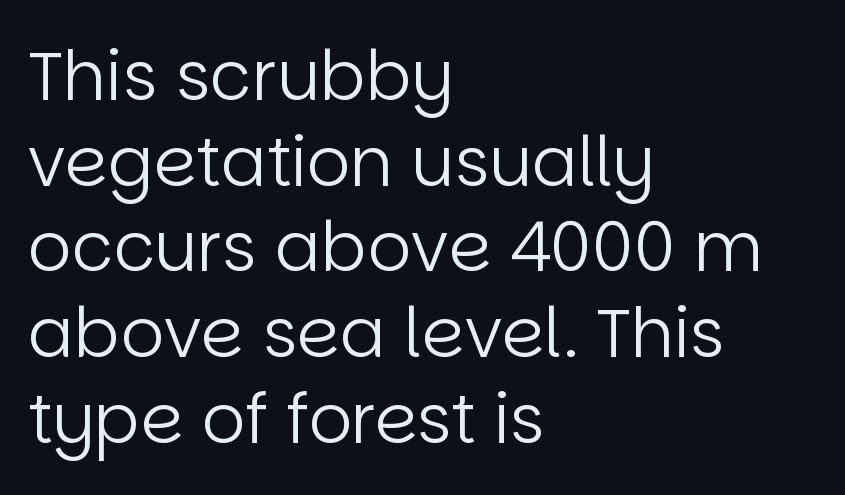
The specimen omits any rule beneath the text block's lines. Each new line begins a customary step beneath the previous one. It's the straight-up-and-down kind of type. Default kerning and tracking; the words read as compact shapes.
